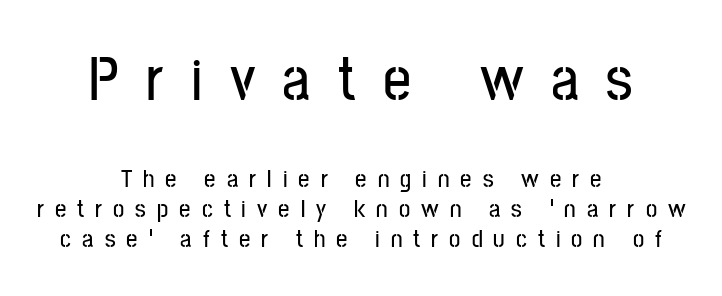
{"serif": "no", "italic": "no", "width": "condensed", "stroke_contrast": "low", "x_height": "medium", "monospaced": "no", "underline": "no", "align": "center", "line_spacing_ratio": 1.21, "letter_spacing": "wide", "letter_spacing_em": 0.44, "larger_block": "first", "size_ratio": 2.48, "glyph_px": 62}
